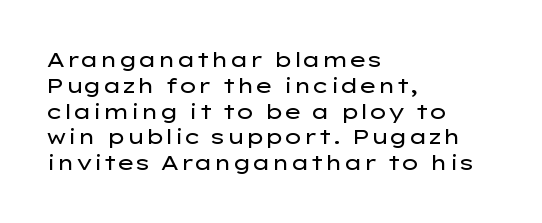
Visually the block forms a straight wall on the left and a jagged coastline on the right. This sample uses plain, unmodified letter spacing. The face looks like a standard text weight, possibly lighter. Check under the words: just untouched page. Does the lettering tilt? It doesn't — this is upright.
